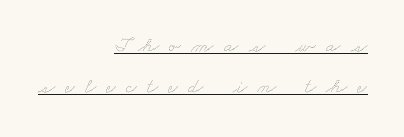
Q: Is the text bold? A: No.
Q: Is the text underlined? A: Yes.
Q: How is the paragraph aligned? A: Right-aligned.
Q: Is the spacing between letters normal or unusually wide? A: Unusually wide.
Q: Is the spacing between lines tight, normal or loose? A: Loose.
